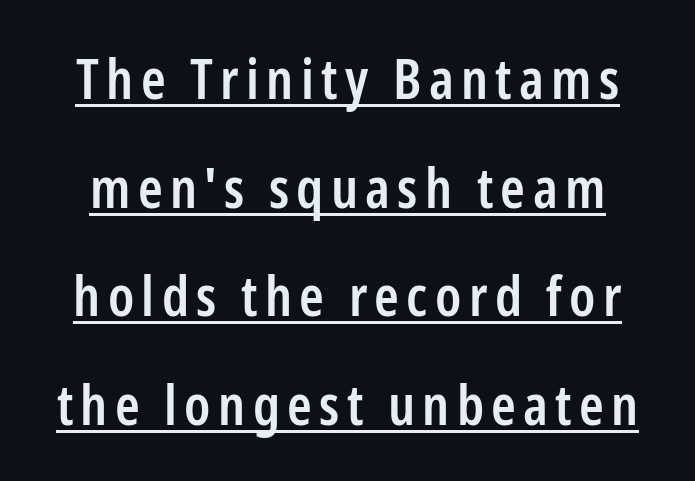
{"serif": "no", "italic": "no", "bold": "semi", "weight": "semibold", "width": "condensed", "stroke_contrast": "low", "x_height": "medium", "monospaced": "no", "underline": "yes", "line_spacing": "loose", "line_spacing_ratio": 1.94, "glyph_px": 56}
